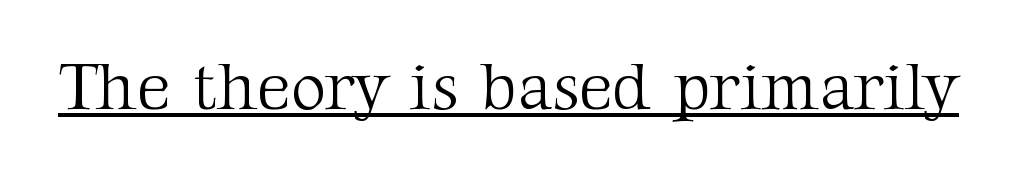
{"serif": "yes", "italic": "no", "bold": "no", "weight": "light", "width": "normal", "stroke_contrast": "medium", "x_height": "medium", "monospaced": "no", "underline": "yes", "letter_spacing": "normal", "letter_spacing_em": 0.0, "glyph_px": 67}
